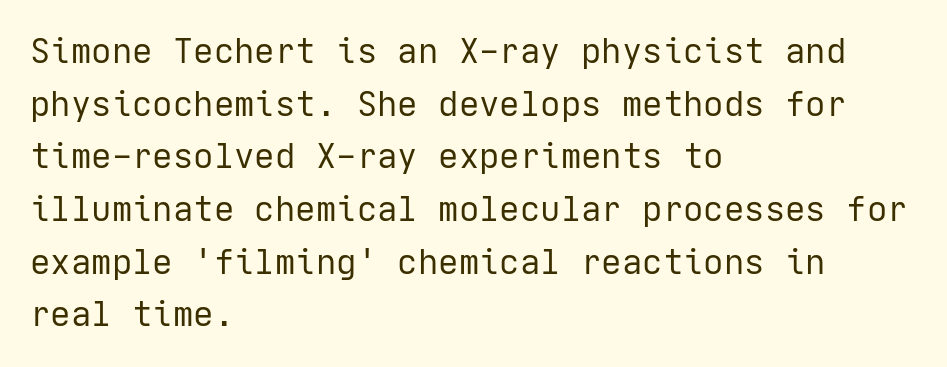
{"serif": "no", "italic": "no", "bold": "no", "weight": "regular", "width": "normal", "stroke_contrast": "low", "x_height": "medium", "underline": "no", "align": "left", "line_spacing": "normal", "line_spacing_ratio": 1.55, "letter_spacing": "normal", "letter_spacing_em": 0.0, "glyph_px": 34}
